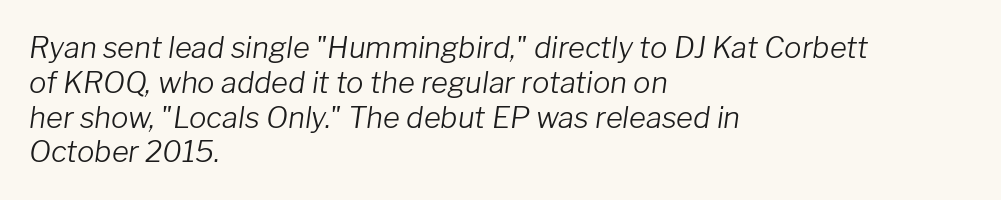
The image shows 29 px light type, italic (leaning right); set left-aligned, line spacing 1.2x, normal letter spacing, not underlined; low stroke contrast and a medium x-height.
